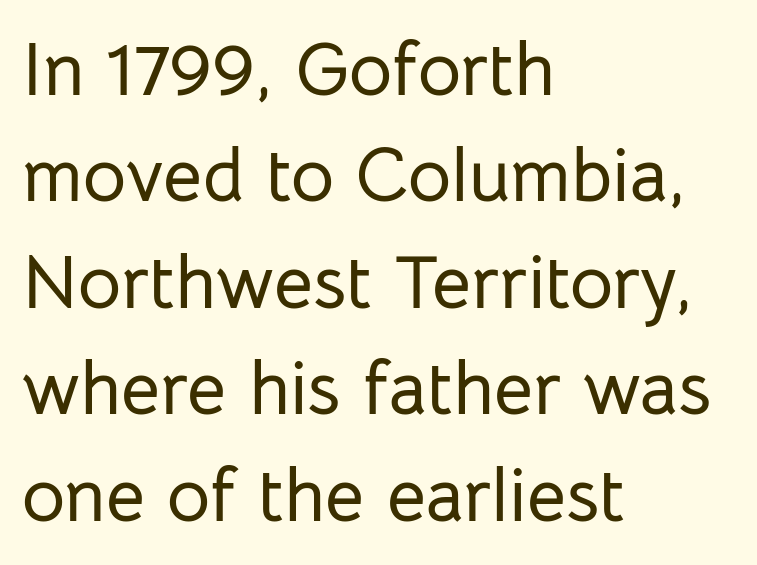
{"serif": "no", "italic": "no", "width": "normal", "stroke_contrast": "low", "x_height": "medium", "monospaced": "no", "underline": "no", "align": "left", "line_spacing": "normal", "line_spacing_ratio": 1.42, "letter_spacing": "normal", "letter_spacing_em": 0.0, "glyph_px": 75}
